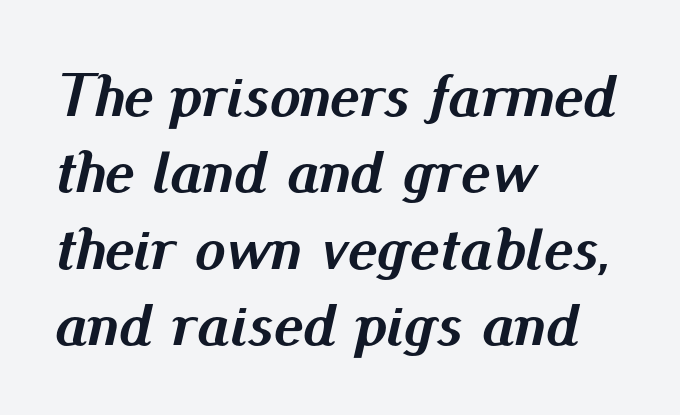
Q: Is the text bold? A: Yes.
Q: Is the text italic (slanted)? A: Yes, it leans right by about 13 degrees.
Q: Is the text underlined? A: No.
Q: How is the paragraph aligned? A: Left-aligned.
Q: Is the spacing between letters normal or unusually wide? A: Normal.
Q: Width (condensed, normal, or wide)? A: Normal.
Q: Stroke contrast? A: Medium.
Q: x-height? A: Small.
Q: Monospaced? A: No.
